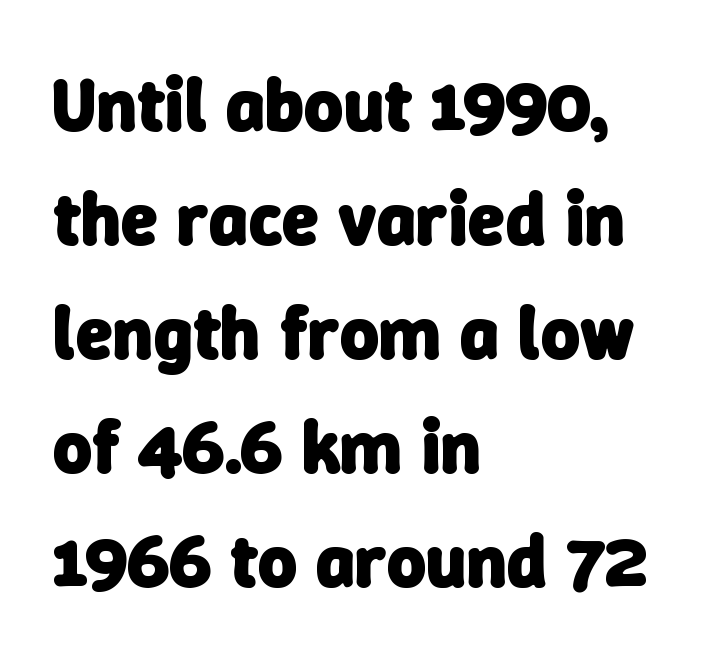
Q: Is the text bold? A: Yes.
Q: Is the typeface a serif or a sans-serif typeface? A: Sans-serif.
Q: Is the text underlined? A: No.
Q: How is the paragraph aligned? A: Left-aligned.
Q: Is the spacing between letters normal or unusually wide? A: Normal.
Q: Is the spacing between lines tight, normal or loose? A: Normal.
Q: Width (condensed, normal, or wide)? A: Normal.
Q: Stroke contrast? A: Low.
Q: x-height? A: Medium.
Q: Monospaced? A: No.
